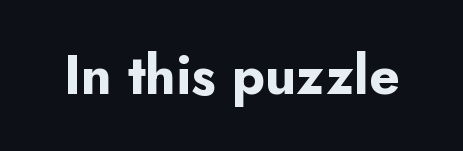
Q: Is the text bold? A: Yes.
Q: Is the text italic (slanted)? A: No, it is upright.
Q: Is the typeface a serif or a sans-serif typeface? A: Sans-serif.
Q: Is the text underlined? A: No.
Q: Is the spacing between letters normal or unusually wide? A: Normal.
Q: Width (condensed, normal, or wide)? A: Normal.
Q: Stroke contrast? A: Low.
Q: x-height? A: Small.
Q: Monospaced? A: No.
